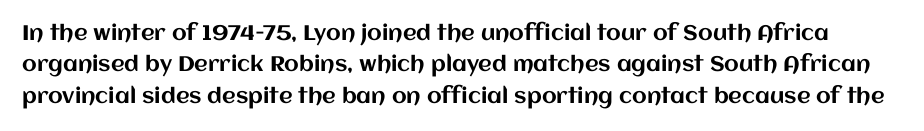
{"italic": "no", "underline": "no", "line_spacing": "normal", "line_spacing_ratio": 1.5, "letter_spacing": "normal", "letter_spacing_em": 0.0, "glyph_px": 21}
